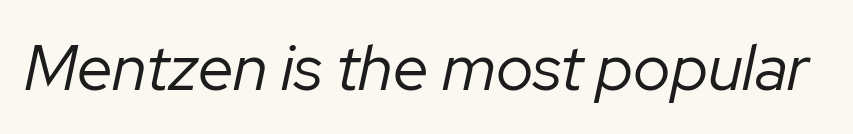
Q: Is the text bold? A: No.
Q: Is the text italic (slanted)? A: Yes, it leans right by about 12 degrees.
Q: Is the text underlined? A: No.
Q: Is the spacing between letters normal or unusually wide? A: Normal.
Q: Width (condensed, normal, or wide)? A: Normal.
Q: Stroke contrast? A: Low.
Q: x-height? A: Medium.
Q: Monospaced? A: No.
